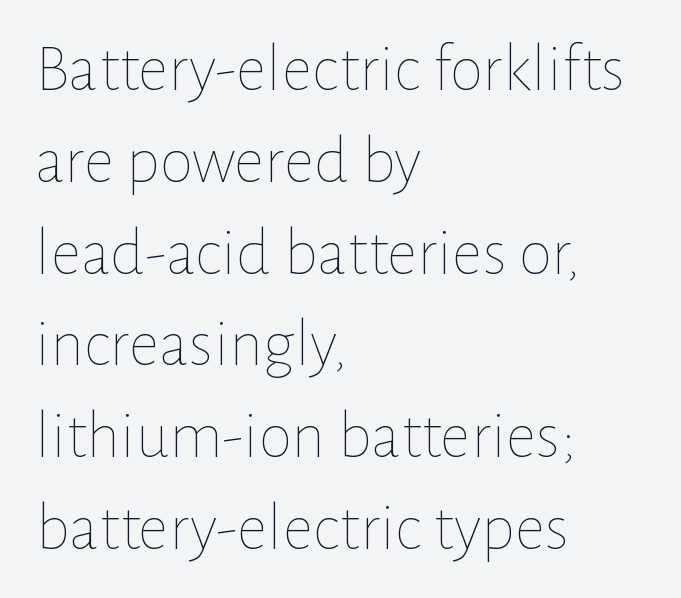
{"italic": "no", "bold": "no", "weight": "thin", "width": "normal", "stroke_contrast": "low", "x_height": "medium", "monospaced": "no", "underline": "no", "align": "left", "line_spacing": "normal", "line_spacing_ratio": 1.35, "letter_spacing": "normal", "letter_spacing_em": 0.0, "glyph_px": 68}
